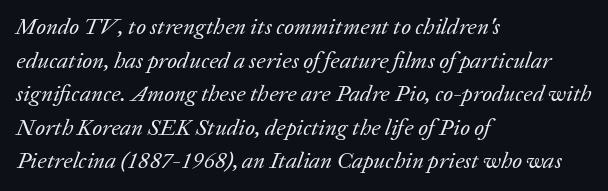
Q: Is the text bold? A: No.
Q: Is the text italic (slanted)? A: Yes, it leans right by about 20 degrees.
Q: Is the text underlined? A: No.
Q: How is the paragraph aligned? A: Left-aligned.
Q: Is the spacing between letters normal or unusually wide? A: Normal.
Q: Is the spacing between lines tight, normal or loose? A: Normal.
